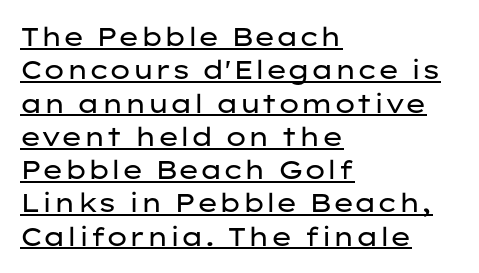
Characters follow at the spacing the type designer built in. Notice how a bar underscores the lettering throughout. The font's upright variant was chosen for this text. Line spacing here is normal. The passage shown is not bold in any degree.
